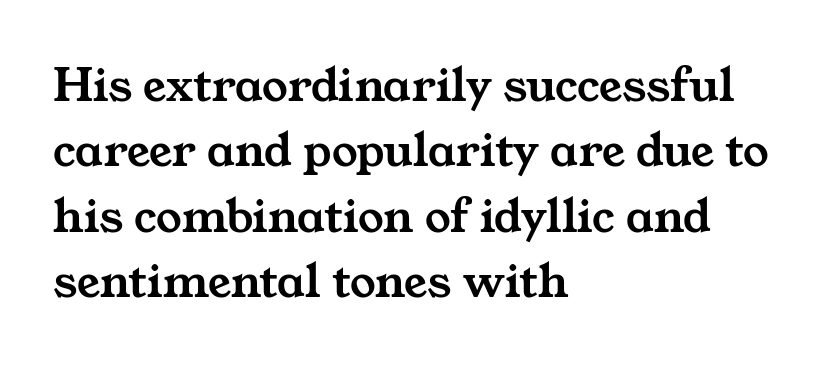
Visually the block forms a straight wall on the left and a jagged coastline on the right. Note the varied advance widths — an 'i' is clearly narrower than an 'm'. Yep, those are serifs on the letters. This sample uses plain, unmodified letter spacing. The zone under the glyphs is completely vacant. Horizontal bands of white between lines are of average thickness.
